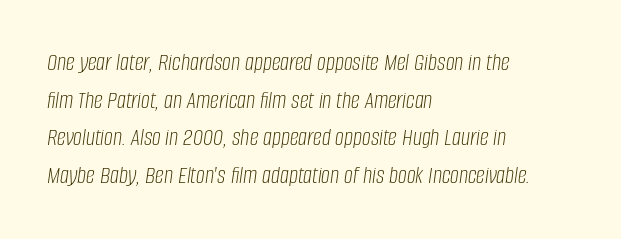
The image shows 25 px text type, italic (leaning right); set left-aligned, normal line spacing (1.51x), normal letter spacing, not underlined.
